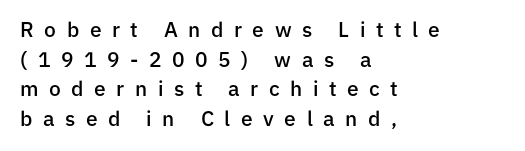
Baseline-to-baseline distance is the conventional proportion of letter height. A somewhat darkened texture: the type is semibold rather than bold. Left-aligned paragraph, ragged on the right. The area under the type is left untouched. The axis of the letterforms is exactly vertical.
